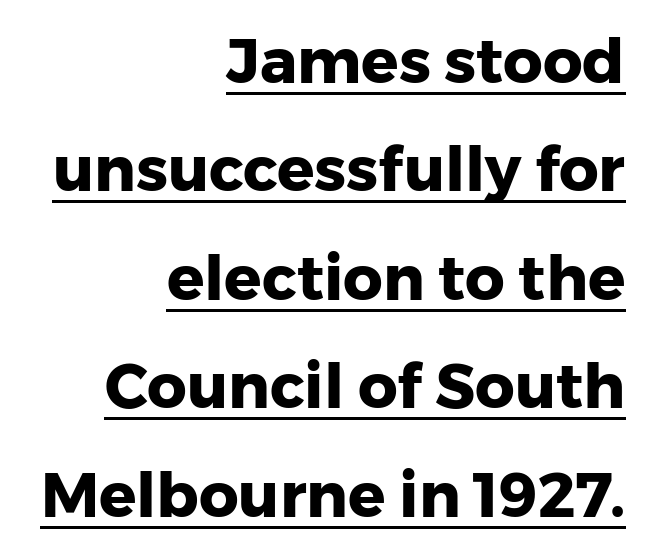
The image shows 62 px heavy sans-serif type, upright; set right-aligned, line spacing 1.75x, normal letter spacing, underlined; low stroke contrast and a medium x-height.
